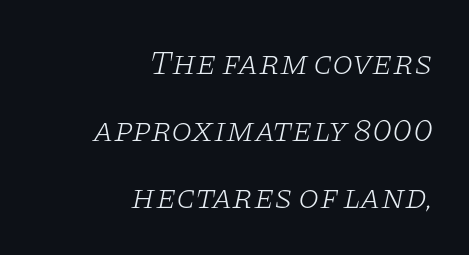
Students, observe: this is what heavily led, spacious text looks like. The zone under the glyphs is completely vacant. Is this a fixed-width face? No — the glyphs have proportional, varying widths. Slanted lettering throughout. Nothing heavy about these letters — not bold at all.
